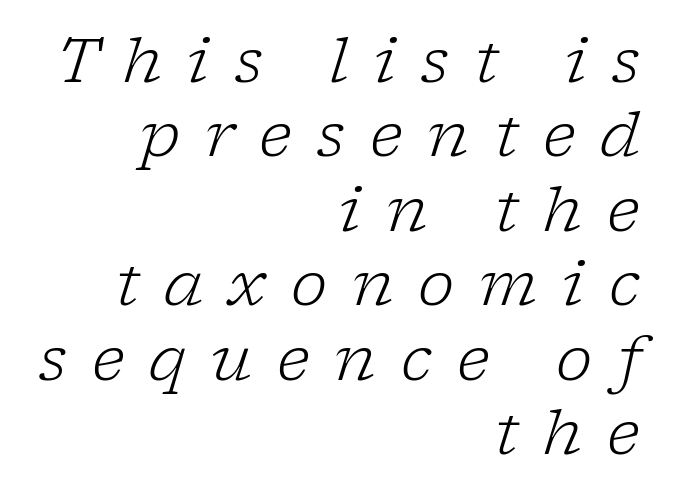
Heaviness? Minimal to ordinary, like unemphasized prose. Examine the stroke ends and you'll spot serifs. Varying glyph widths throughout — classic text-font behaviour. Style check: oblique. Short and long lines alike share a common ending point at right. Bare-footed words on every line.
